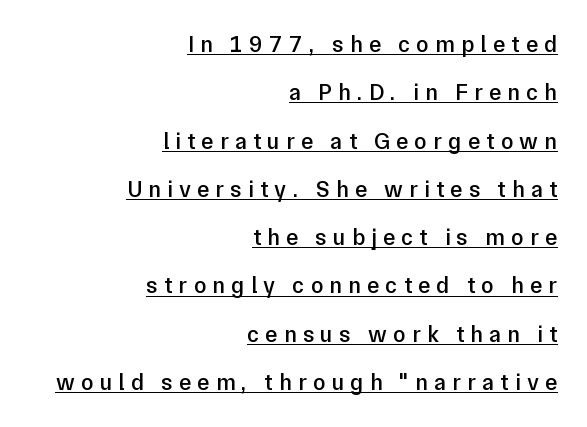
The image shows 23 px text type, upright; set right-aligned, loose line spacing (2.1x), unusually wide letter spacing (+0.27 em), underlined.
